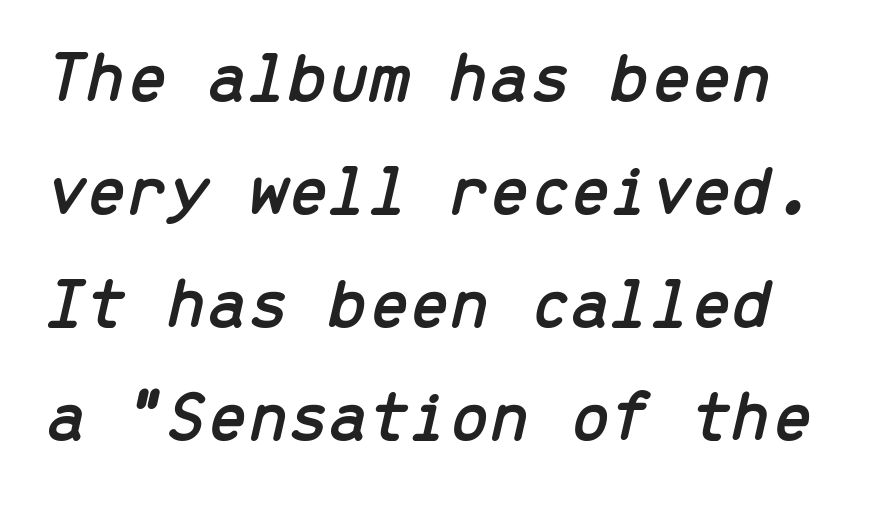
{"italic": "yes", "lean": "right", "slant_degrees": 13, "width": "normal", "stroke_contrast": "low", "x_height": "medium", "monospaced": "yes", "underline": "no", "line_spacing": "normal", "line_spacing_ratio": 1.57, "letter_spacing": "normal", "letter_spacing_em": 0.0, "glyph_px": 72}
